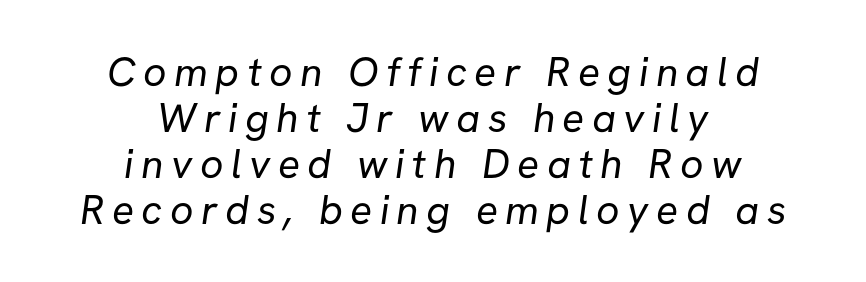
No letter is thick-stroked: the sample isn't bold. Note the varied advance widths — an 'i' is clearly narrower than an 'm'. Nobody drew a line under any word here. The typeface chosen for these lines omits serifs.
